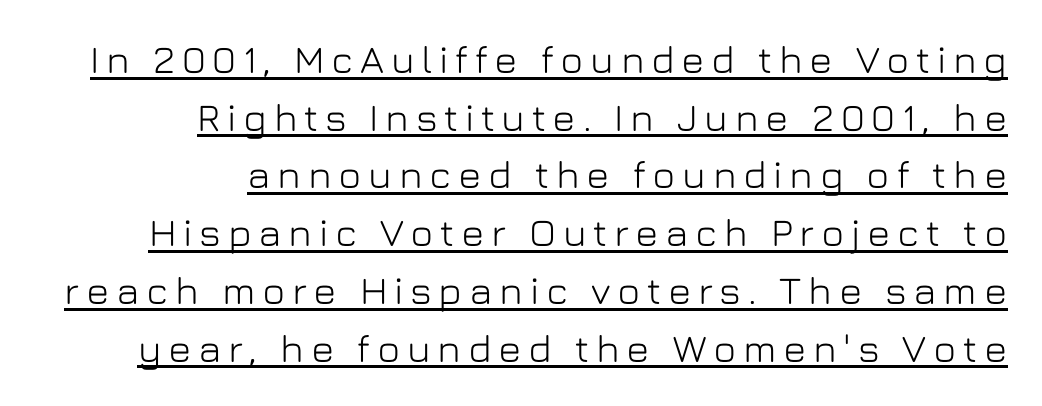
Q: Is the text italic (slanted)? A: No, it is upright.
Q: Is the typeface a serif or a sans-serif typeface? A: Sans-serif.
Q: Is the text underlined? A: Yes.
Q: How is the paragraph aligned? A: Right-aligned.
Q: Is the spacing between lines tight, normal or loose? A: Normal.
Q: Width (condensed, normal, or wide)? A: Normal.
Q: Stroke contrast? A: Low.
Q: x-height? A: Medium.
Q: Monospaced? A: No.
